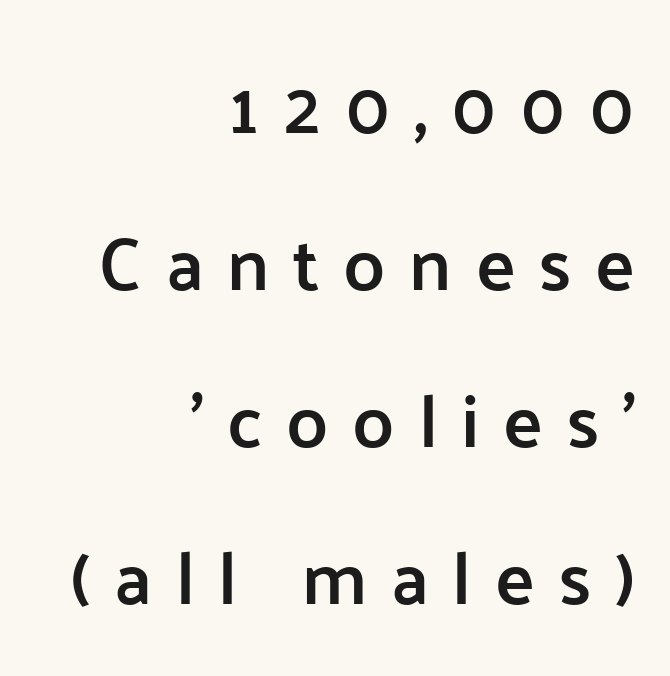
{"serif": "no", "italic": "no", "bold": "semi", "weight": "semibold", "width": "normal", "stroke_contrast": "low", "x_height": "medium", "monospaced": "no", "underline": "no", "align": "right", "line_spacing": "loose", "line_spacing_ratio": 2.12, "letter_spacing": "wide", "letter_spacing_em": 0.32, "glyph_px": 74}
